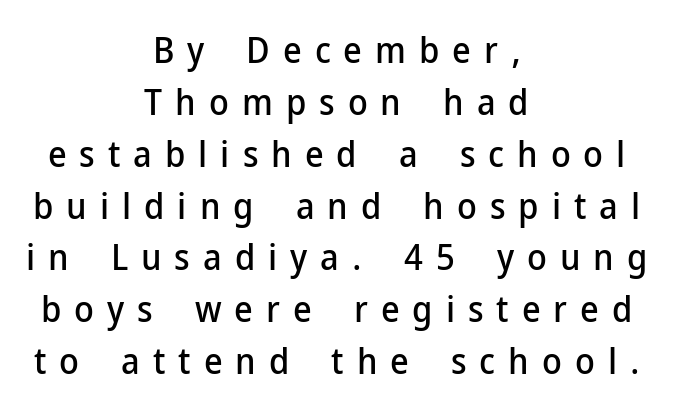
The image shows 36 px sans-serif type, upright; set centered, normal line spacing (1.44x), unusually wide letter spacing (+0.36 em), not underlined; low stroke contrast and a medium x-height.
